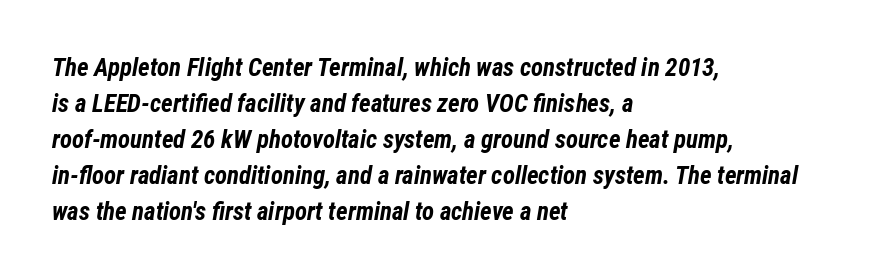
The image shows 25 px bold type, italic (leaning right); set left-aligned, normal line spacing (1.44x), normal letter spacing, not underlined.
